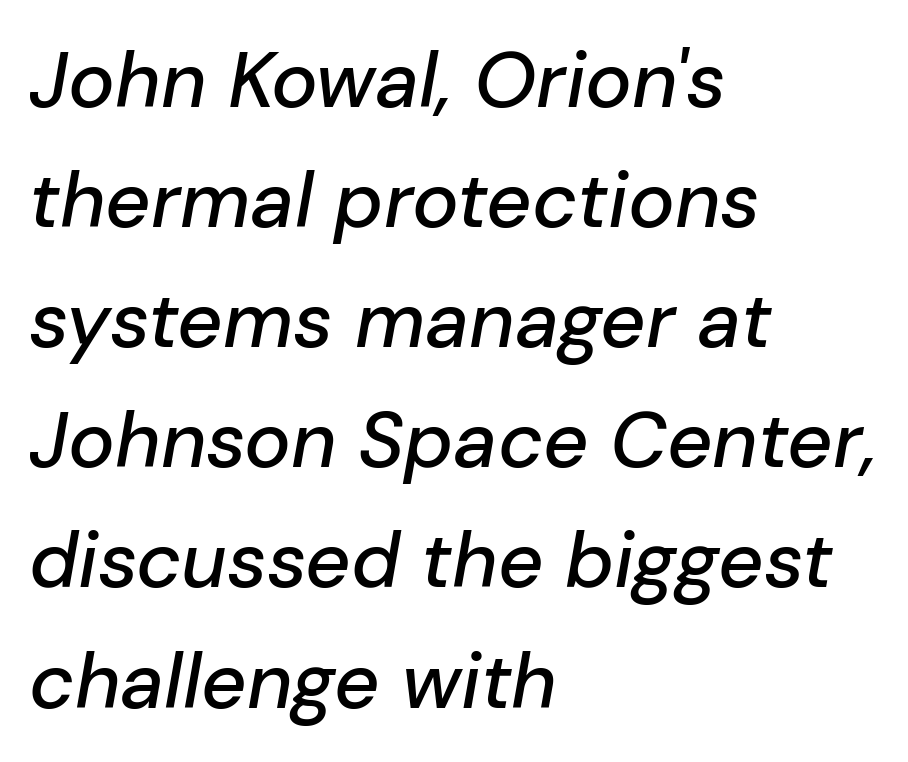
Q: Is the text italic (slanted)? A: Yes, it leans right by about 10 degrees.
Q: Is the text underlined? A: No.
Q: How is the paragraph aligned? A: Left-aligned.
Q: Is the spacing between letters normal or unusually wide? A: Normal.
Q: Is the spacing between lines tight, normal or loose? A: Normal.
Q: Width (condensed, normal, or wide)? A: Normal.
Q: Stroke contrast? A: Low.
Q: x-height? A: Medium.
Q: Monospaced? A: No.
